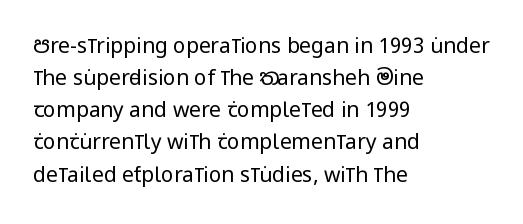
{"italic": "no", "bold": "no", "underline": "no", "align": "left", "line_spacing": "normal", "line_spacing_ratio": 1.53, "letter_spacing": "normal", "letter_spacing_em": 0.0, "glyph_px": 21}
